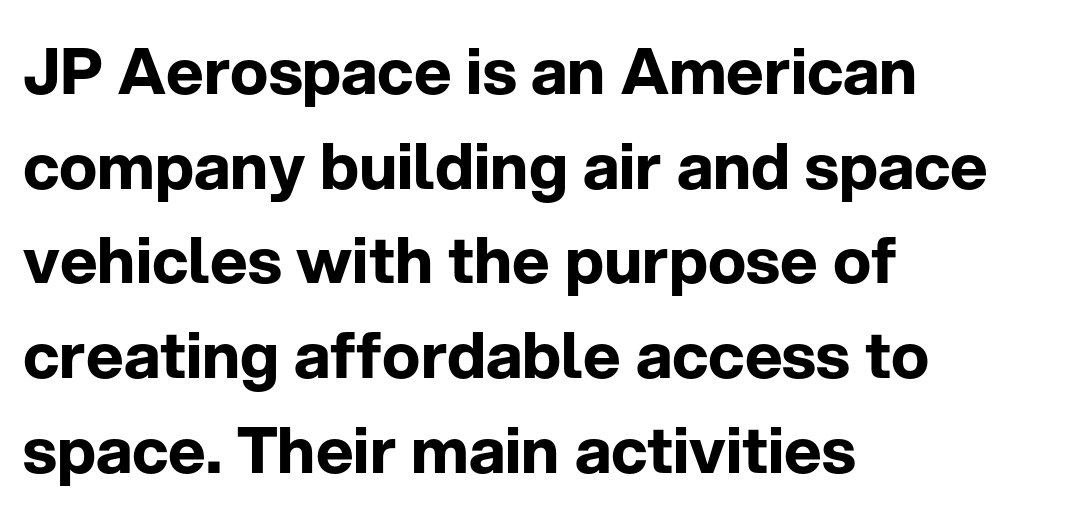
Is this a sans? Yes — the strokes have no serifs. Is the letter spacing exaggerated? No — it looks like the ordinary default. A typesetter would call this leading conventional body-copy spacing. Chunky letters — that's bold for sure. Note the varied advance widths — an 'i' is clearly narrower than an 'm'.
